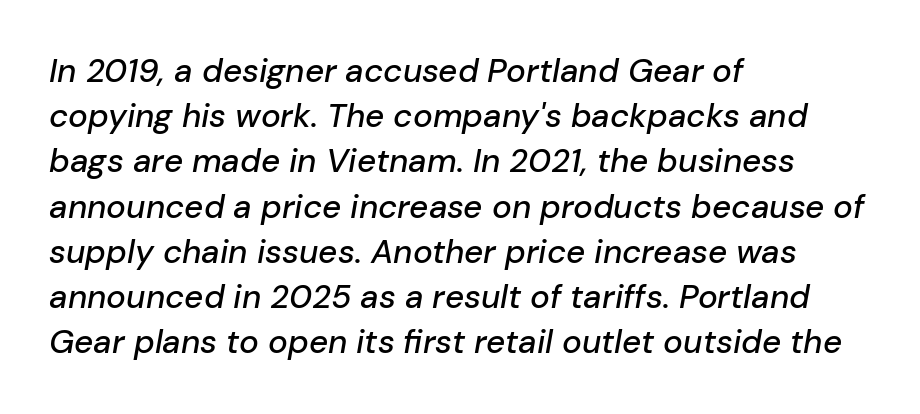
{"italic": "yes", "lean": "right", "slant_degrees": 10, "width": "normal", "stroke_contrast": "low", "x_height": "medium", "monospaced": "no", "underline": "no", "align": "left", "line_spacing": "normal", "line_spacing_ratio": 1.37, "letter_spacing": "normal", "letter_spacing_em": 0.0, "glyph_px": 33}
